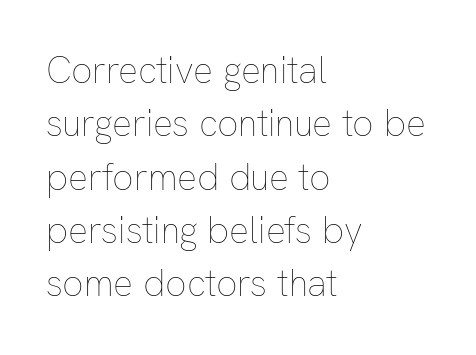
Left-aligned paragraph, ragged on the right. The block of text has a typical density, with ordinary space between rows. Compared with typical body copy, the letter spacing here is the same. Each stroke keeps to a modest, everyday thickness or less. This rendering features lettering with no underline.
